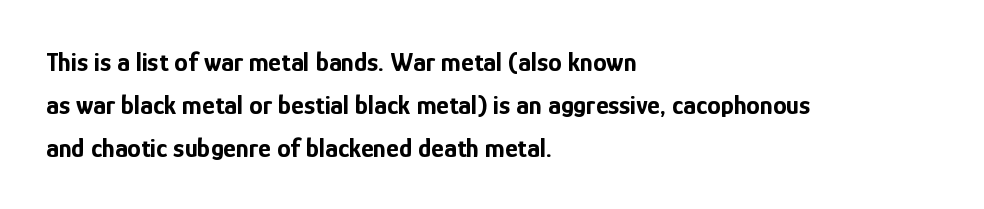
Q: Is the text bold? A: Yes.
Q: Is the text italic (slanted)? A: No, it is upright.
Q: Is the text underlined? A: No.
Q: How is the paragraph aligned? A: Left-aligned.
Q: Is the spacing between letters normal or unusually wide? A: Normal.
Q: Is the spacing between lines tight, normal or loose? A: Normal.
